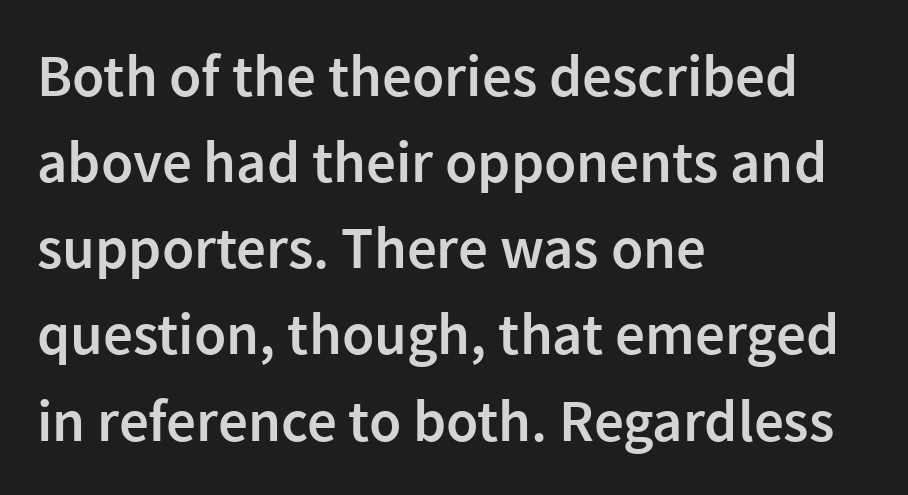
How heavy is the stroke? Medium-heavy — a semibold, shy of bold. Has an underline been added? It has not. Observe the ordinary spacing: letters are neighbours, not strangers. All the whitespace from short lines collects on the right.
